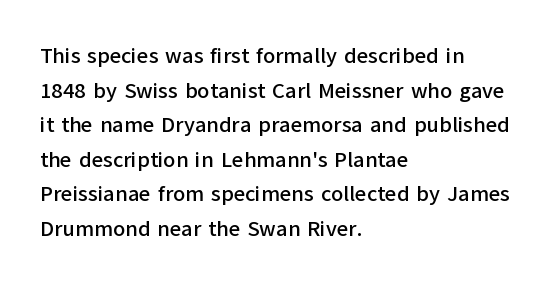
Q: Is the text italic (slanted)? A: No, it is upright.
Q: Is the text underlined? A: No.
Q: How is the paragraph aligned? A: Left-aligned.
Q: Is the spacing between letters normal or unusually wide? A: Normal.
Q: Is the spacing between lines tight, normal or loose? A: Normal.
